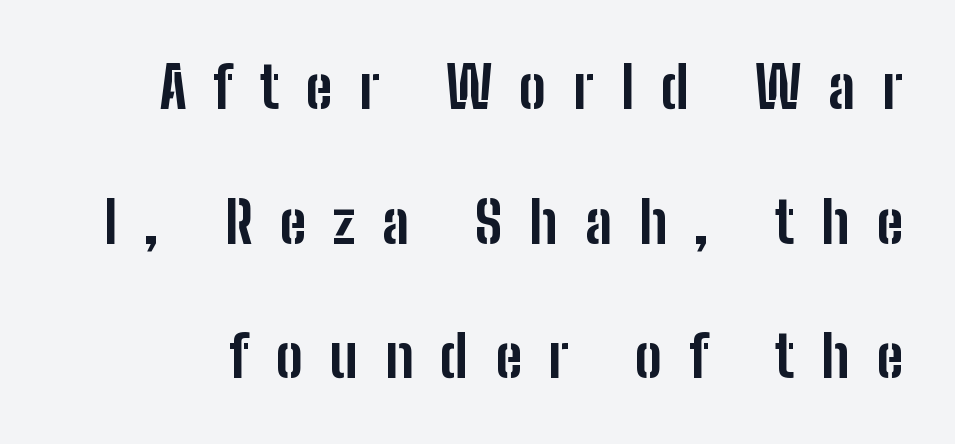
{"serif": "no", "italic": "no", "bold": "yes", "weight": "bold", "width": "condensed", "stroke_contrast": "low", "x_height": "medium", "monospaced": "no", "underline": "no", "line_spacing": "loose", "line_spacing_ratio": 2.36, "letter_spacing": "wide", "letter_spacing_em": 0.47, "glyph_px": 57}
